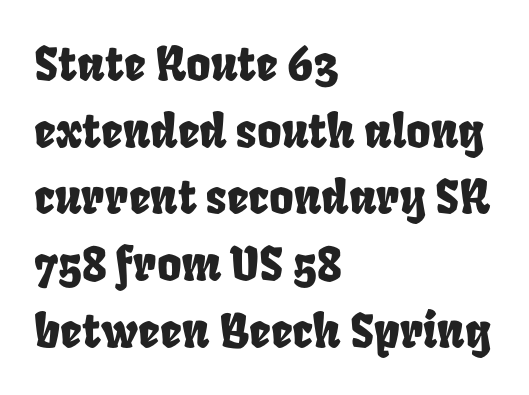
Nobody drew a line under any word here. A classic flush-left, rag-right setting is used for this passage. Summary of vertical rhythm: regular, with standard interline spacing. Students, note that the glyphs here touch the page at normal intervals. You could not count columns in this text — the font is proportionally spaced.
